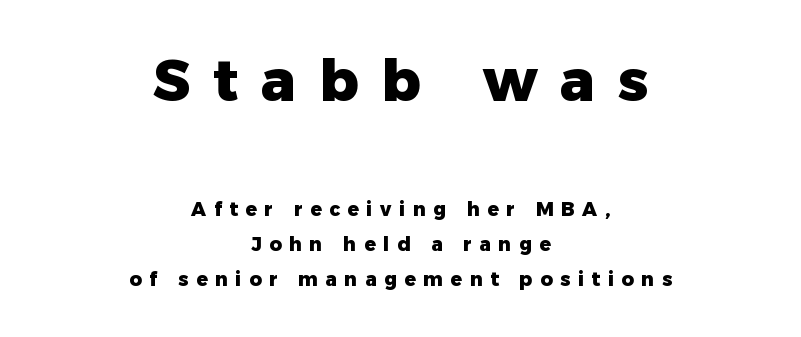
Q: Is the text bold? A: Yes.
Q: Is the text italic (slanted)? A: No, it is upright.
Q: Is the typeface a serif or a sans-serif typeface? A: Sans-serif.
Q: Is the text underlined? A: No.
Q: How is the paragraph aligned? A: Centered.
Q: Is the spacing between letters normal or unusually wide? A: Unusually wide.
Q: Which block of text is set in a larger size, the first (top) or the second (bottom)? A: The first (top) one.
Q: Width (condensed, normal, or wide)? A: Normal.
Q: Stroke contrast? A: Low.
Q: x-height? A: Medium.
Q: Monospaced? A: No.
